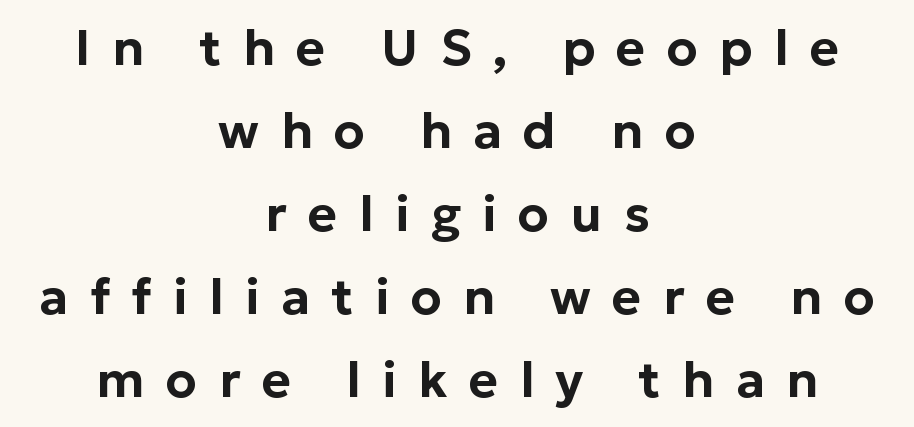
Q: Is the text italic (slanted)? A: No, it is upright.
Q: Is the typeface a serif or a sans-serif typeface? A: Sans-serif.
Q: Is the text underlined? A: No.
Q: How is the paragraph aligned? A: Centered.
Q: Is the spacing between letters normal or unusually wide? A: Unusually wide.
Q: Is the spacing between lines tight, normal or loose? A: Normal.
Q: Width (condensed, normal, or wide)? A: Normal.
Q: Stroke contrast? A: Low.
Q: x-height? A: Medium.
Q: Monospaced? A: No.
